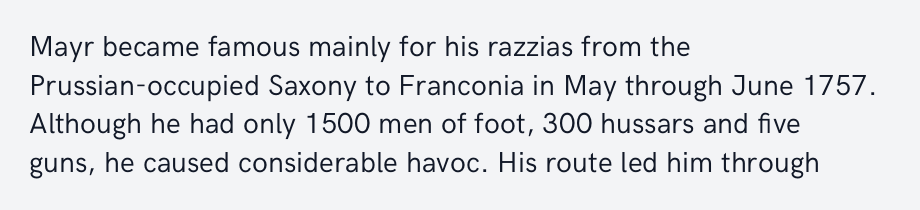
{"serif": "no", "italic": "no", "bold": "no", "weight": "regular", "width": "normal", "stroke_contrast": "low", "x_height": "medium", "monospaced": "no", "underline": "no", "align": "left", "line_spacing": "normal", "line_spacing_ratio": 1.33, "letter_spacing": "normal", "letter_spacing_em": 0.0, "glyph_px": 29}
